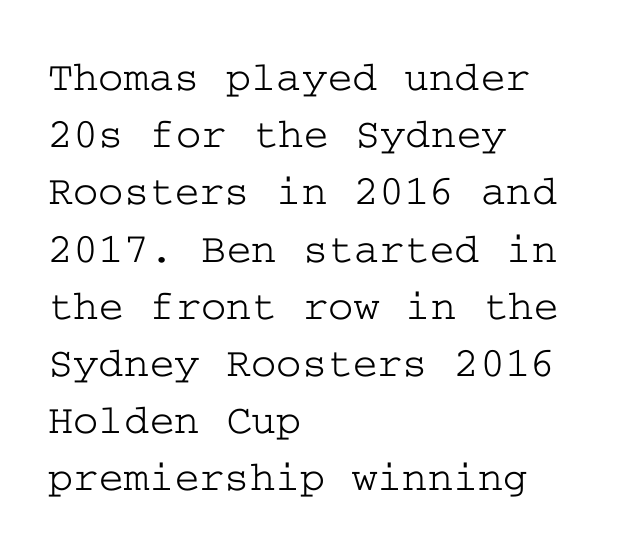
Anything drawn beneath the words? Only blank space. Line beginnings align vertically; line endings do not. Ascenders rise straight up at ninety degrees. How are the letters spaced? Ordinarily, with no added tracking.
